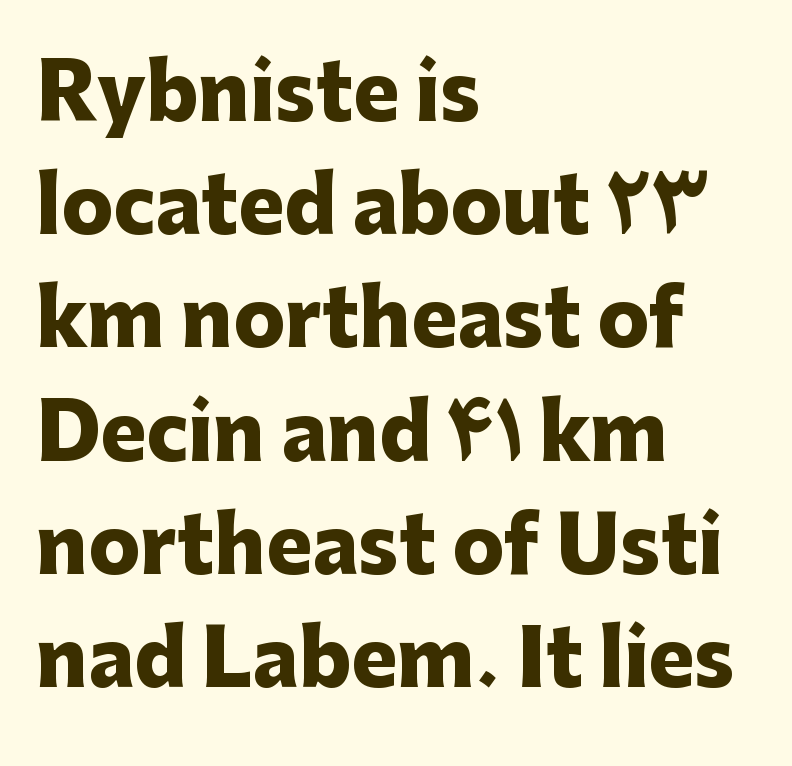
Q: Is the text bold? A: Yes.
Q: Is the text italic (slanted)? A: No, it is upright.
Q: Is the typeface a serif or a sans-serif typeface? A: Sans-serif.
Q: Is the text underlined? A: No.
Q: How is the paragraph aligned? A: Left-aligned.
Q: Is the spacing between letters normal or unusually wide? A: Normal.
Q: Is the spacing between lines tight, normal or loose? A: Normal.
Q: Width (condensed, normal, or wide)? A: Normal.
Q: Stroke contrast? A: Low.
Q: x-height? A: Medium.
Q: Monospaced? A: No.
